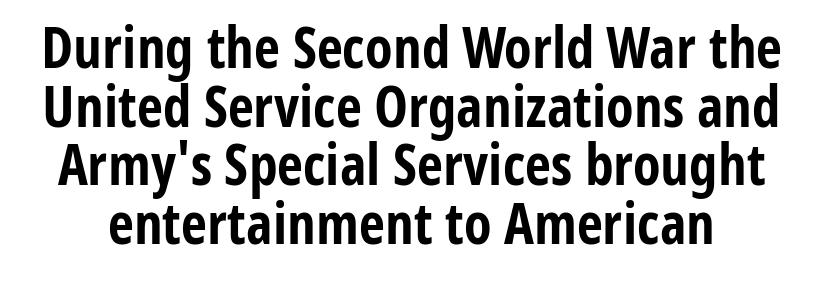
The image shows 57 px bold, condensed sans-serif type, upright; set tight line spacing (1.03x), normal letter spacing, not underlined; low stroke contrast and a medium x-height.
